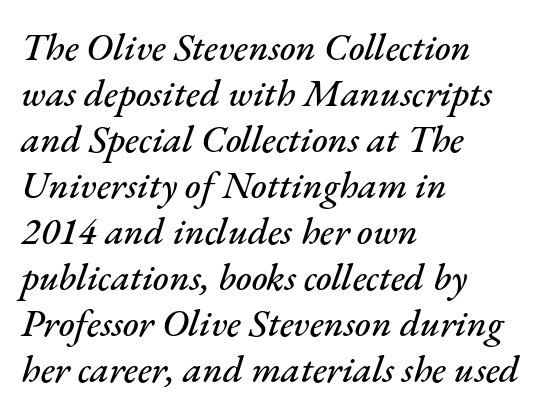
Q: Is the text italic (slanted)? A: Yes, it leans right by about 17 degrees.
Q: Is the text underlined? A: No.
Q: How is the paragraph aligned? A: Left-aligned.
Q: Is the spacing between letters normal or unusually wide? A: Normal.
Q: Width (condensed, normal, or wide)? A: Normal.
Q: Stroke contrast? A: Medium.
Q: x-height? A: Small.
Q: Monospaced? A: No.
